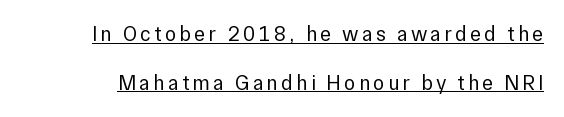
{"italic": "no", "bold": "no", "underline": "yes", "line_spacing": "loose", "line_spacing_ratio": 2.31, "glyph_px": 21}
